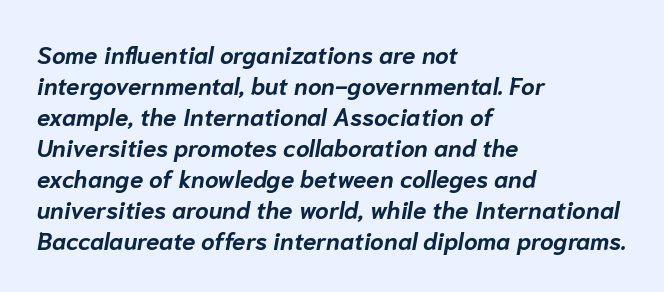
Q: Is the text bold? A: Yes.
Q: Is the text italic (slanted)? A: Yes, it leans right by about 10 degrees.
Q: Is the text underlined? A: No.
Q: How is the paragraph aligned? A: Left-aligned.
Q: Is the spacing between letters normal or unusually wide? A: Normal.
Q: Is the spacing between lines tight, normal or loose? A: Normal.
